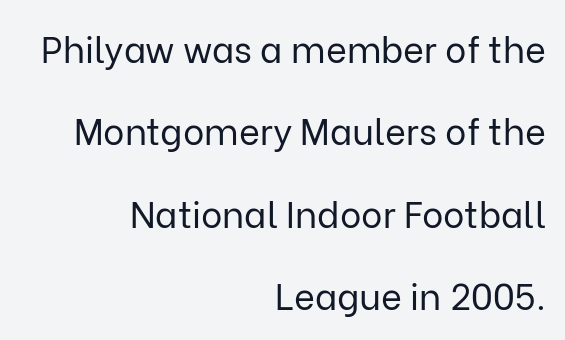
Every character sits straight up, as roman type does. This is sans-serif lettering, the kind often seen on screens and signage. A quiet, ordinary-to-light weight characterises the typeface. These lines keep a tight, regular rhythm from letter to letter.
